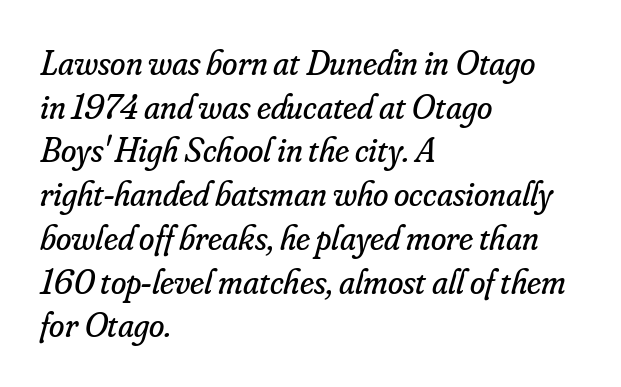
{"serif": "yes", "italic": "yes", "lean": "right", "slant_degrees": 16, "bold": "no", "weight": "regular", "width": "normal", "stroke_contrast": "low", "x_height": "small", "monospaced": "no", "underline": "no", "align": "left", "line_spacing": "normal", "line_spacing_ratio": 1.25, "letter_spacing": "normal", "letter_spacing_em": 0.0, "glyph_px": 35}
